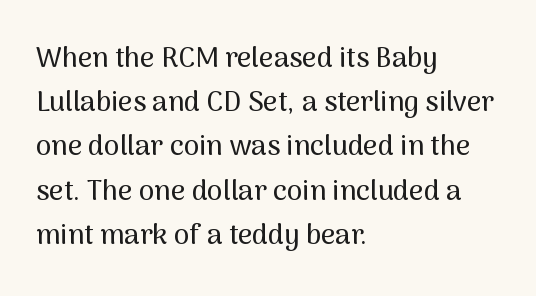
The image shows 28 px sans-serif type, upright; set left-aligned, normal line spacing (1.58x), normal letter spacing, not underlined; medium stroke contrast and a medium x-height.
